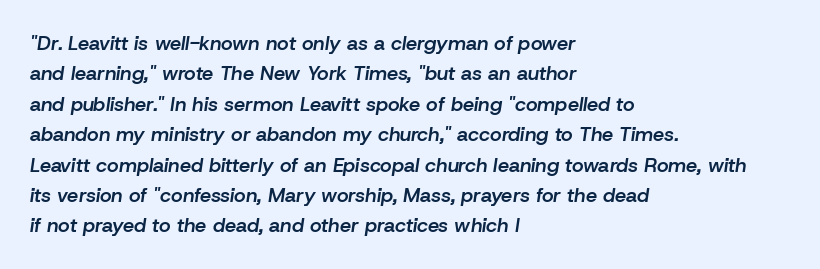
Q: Is the text bold? A: Semi-bold.
Q: Is the text italic (slanted)? A: Yes, it leans right by about 8 degrees.
Q: Is the text underlined? A: No.
Q: How is the paragraph aligned? A: Left-aligned.
Q: Is the spacing between letters normal or unusually wide? A: Normal.
Q: Is the spacing between lines tight, normal or loose? A: Normal.
